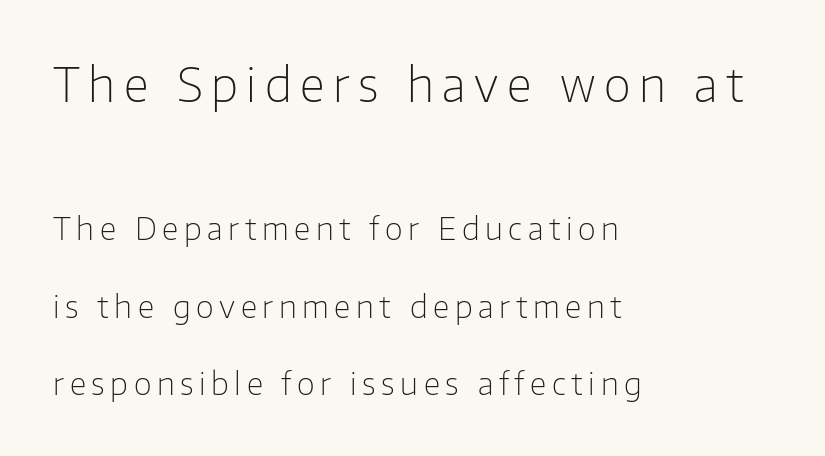
The characters display no serif detailing; their extremities are plain. Each letter keeps its own natural width here, so spacing adapts to shape. Stem width sits at or under what a default text font uses. The letters in the upper block stand taller than those in the block below.
